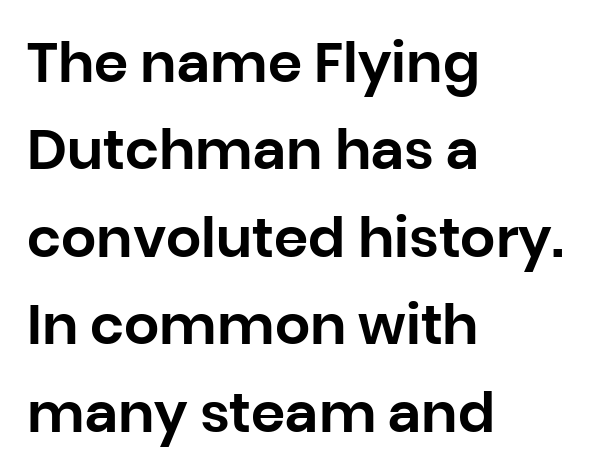
{"serif": "no", "italic": "no", "width": "normal", "stroke_contrast": "low", "x_height": "large", "monospaced": "no", "underline": "no", "align": "left", "line_spacing": "normal", "line_spacing_ratio": 1.59, "letter_spacing": "normal", "letter_spacing_em": 0.0, "glyph_px": 55}
